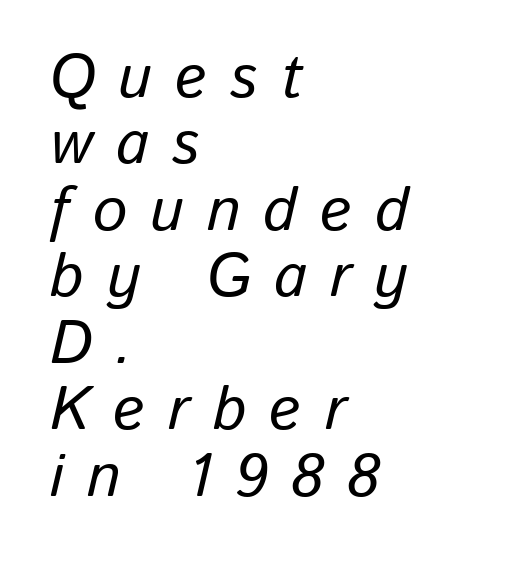
Notice how the passage keeps a crisp vertical edge on the left only. Cramped leading. Letters rest on an invisible, unmarked baseline. Is this a fixed-width face? No — the glyphs have proportional, varying widths. Quick note: italic. The face used here is rendered with a markedly widened letterfit.
